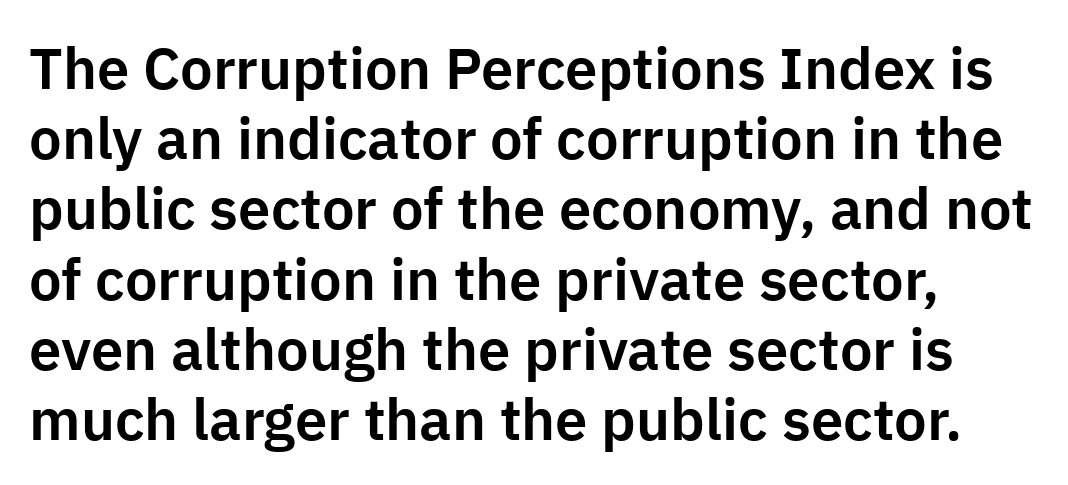
Q: Is the text italic (slanted)? A: No, it is upright.
Q: Is the typeface a serif or a sans-serif typeface? A: Sans-serif.
Q: Is the text underlined? A: No.
Q: Is the spacing between letters normal or unusually wide? A: Normal.
Q: Width (condensed, normal, or wide)? A: Normal.
Q: Stroke contrast? A: Low.
Q: x-height? A: Medium.
Q: Monospaced? A: No.
